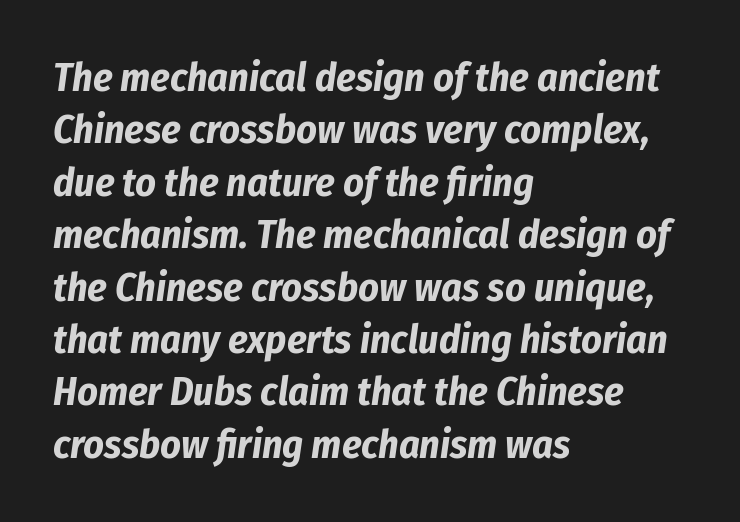
The image shows 40 px bold, condensed type, italic (leaning right); set left-aligned, normal line spacing (1.31x), normal letter spacing, not underlined; low stroke contrast and a medium x-height.
